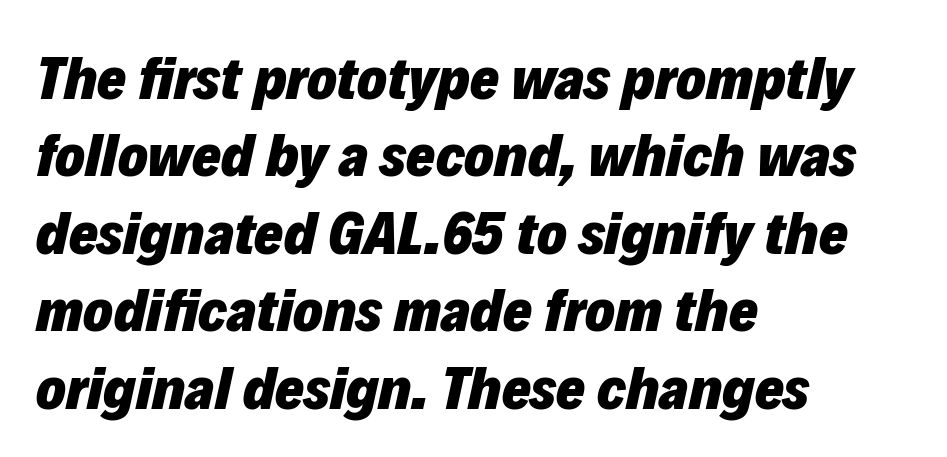
{"italic": "yes", "lean": "right", "slant_degrees": 12, "bold": "yes", "weight": "heavy", "width": "normal", "stroke_contrast": "low", "x_height": "medium", "monospaced": "no", "underline": "no", "align": "left", "line_spacing": "normal", "line_spacing_ratio": 1.25, "letter_spacing": "normal", "letter_spacing_em": 0.0, "glyph_px": 62}
